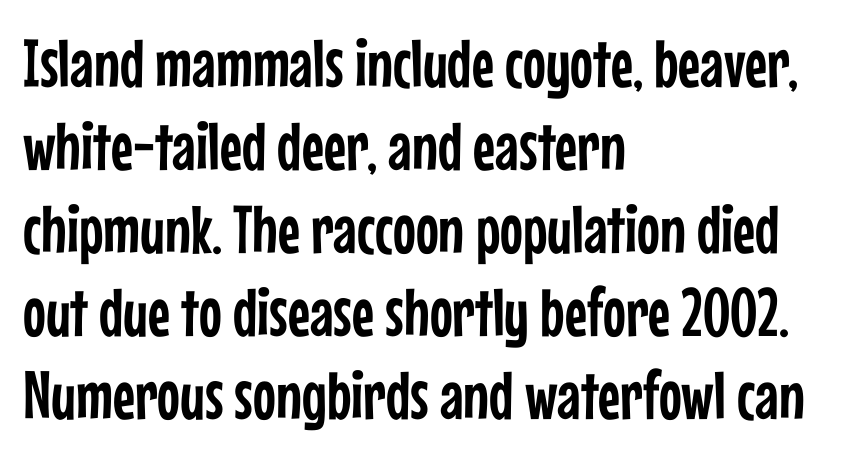
Q: Is the text italic (slanted)? A: No, it is upright.
Q: Is the typeface a serif or a sans-serif typeface? A: Sans-serif.
Q: Is the text underlined? A: No.
Q: How is the paragraph aligned? A: Left-aligned.
Q: Is the spacing between letters normal or unusually wide? A: Normal.
Q: Width (condensed, normal, or wide)? A: Condensed.
Q: Stroke contrast? A: Low.
Q: x-height? A: Medium.
Q: Monospaced? A: No.
